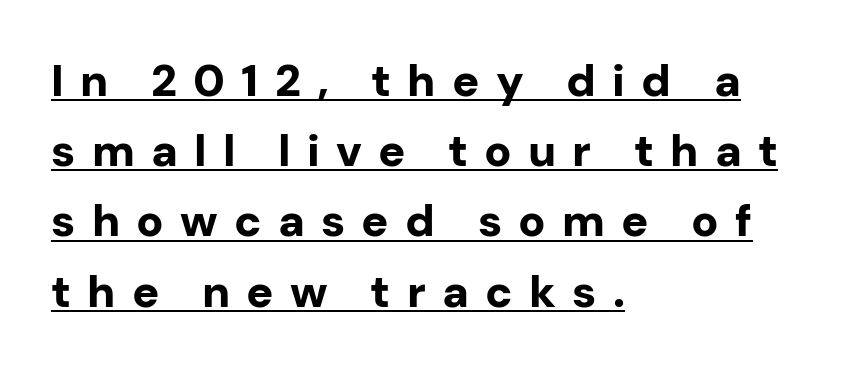
{"serif": "no", "italic": "no", "bold": "yes", "weight": "bold", "width": "normal", "stroke_contrast": "low", "x_height": "medium", "monospaced": "no", "underline": "yes", "align": "left", "line_spacing": "normal", "line_spacing_ratio": 1.56, "letter_spacing": "wide", "letter_spacing_em": 0.36, "glyph_px": 45}
